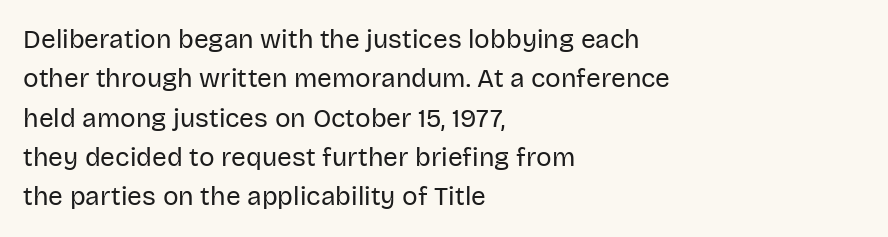
{"italic": "no", "bold": "no", "underline": "no", "align": "left", "line_spacing": "normal", "line_spacing_ratio": 1.51, "letter_spacing": "normal", "letter_spacing_em": 0.0, "glyph_px": 26}
